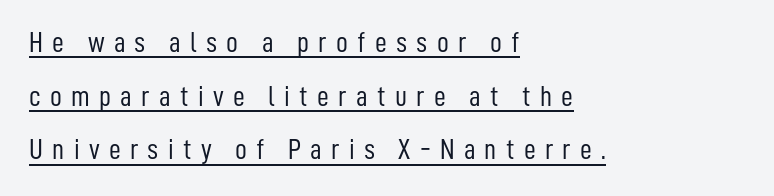
Q: Is the text bold? A: No.
Q: Is the text italic (slanted)? A: No, it is upright.
Q: Is the typeface a serif or a sans-serif typeface? A: Sans-serif.
Q: Is the text underlined? A: Yes.
Q: How is the paragraph aligned? A: Left-aligned.
Q: Is the spacing between letters normal or unusually wide? A: Unusually wide.
Q: Width (condensed, normal, or wide)? A: Condensed.
Q: Stroke contrast? A: Low.
Q: x-height? A: Medium.
Q: Monospaced? A: No.
